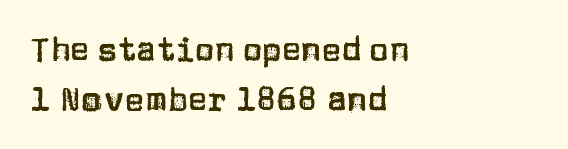
{"serif": "no", "italic": "no", "width": "normal", "stroke_contrast": "low", "x_height": "large", "monospaced": "no", "underline": "no", "align": "left", "line_spacing": "normal", "line_spacing_ratio": 1.51, "letter_spacing": "normal", "letter_spacing_em": 0.0, "glyph_px": 33}
